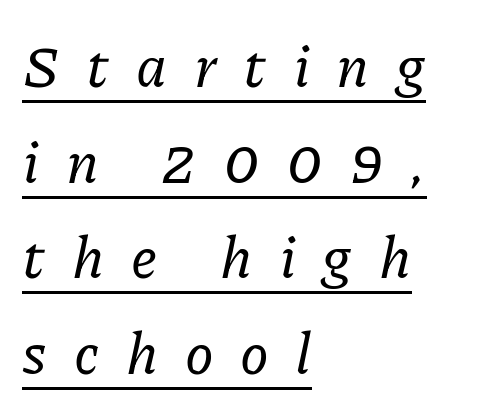
The image shows 58 px serif type, italic (leaning right); set left-aligned, normal line spacing (1.65x), unusually wide letter spacing (+0.46 em), underlined; low stroke contrast and a medium x-height.
